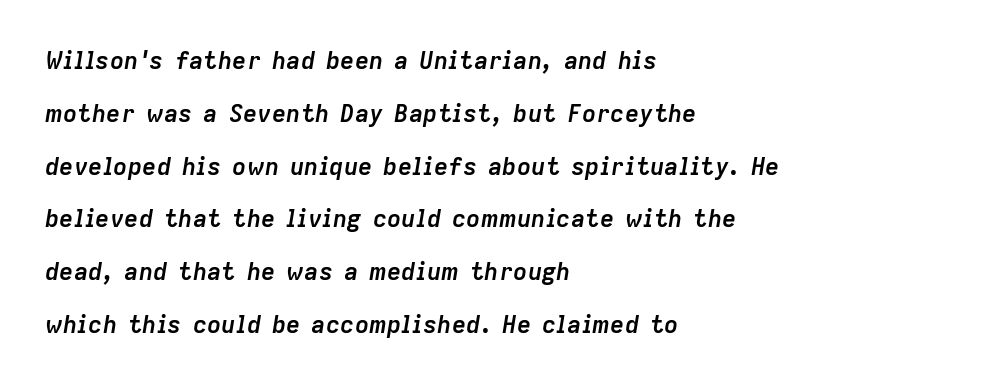
The image shows 24 px bold type, italic (leaning right); set left-aligned, loose line spacing (2.2x), normal letter spacing, not underlined.
